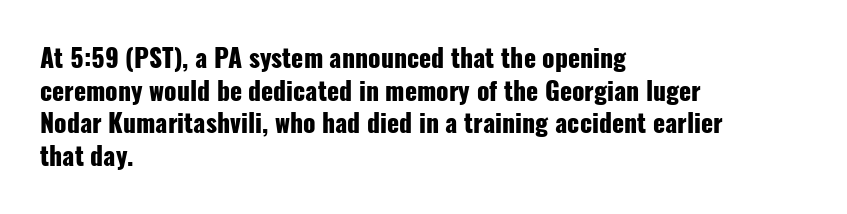
Q: Is the text bold? A: Yes.
Q: Is the text italic (slanted)? A: No, it is upright.
Q: Is the text underlined? A: No.
Q: How is the paragraph aligned? A: Left-aligned.
Q: Is the spacing between letters normal or unusually wide? A: Normal.
Q: Is the spacing between lines tight, normal or loose? A: Normal.
